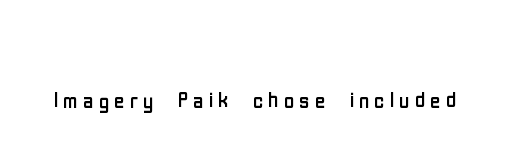
Q: Is the text bold? A: No.
Q: Is the text italic (slanted)? A: No, it is upright.
Q: Is the typeface a serif or a sans-serif typeface? A: Sans-serif.
Q: Is the text underlined? A: No.
Q: Width (condensed, normal, or wide)? A: Condensed.
Q: Stroke contrast? A: Low.
Q: x-height? A: Medium.
Q: Monospaced? A: No.
